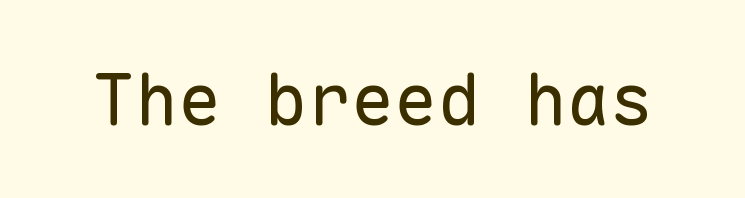
{"serif": "no", "italic": "no", "bold": "no", "weight": "regular", "width": "normal", "stroke_contrast": "low", "x_height": "medium", "monospaced": "yes", "underline": "no", "letter_spacing": "normal", "letter_spacing_em": 0.0, "glyph_px": 72}
